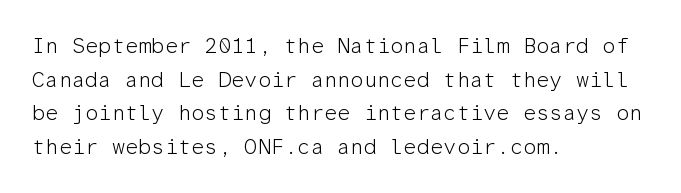
The image shows 21 px text type, upright; set left-aligned, normal line spacing (1.6x), normal letter spacing, not underlined.
